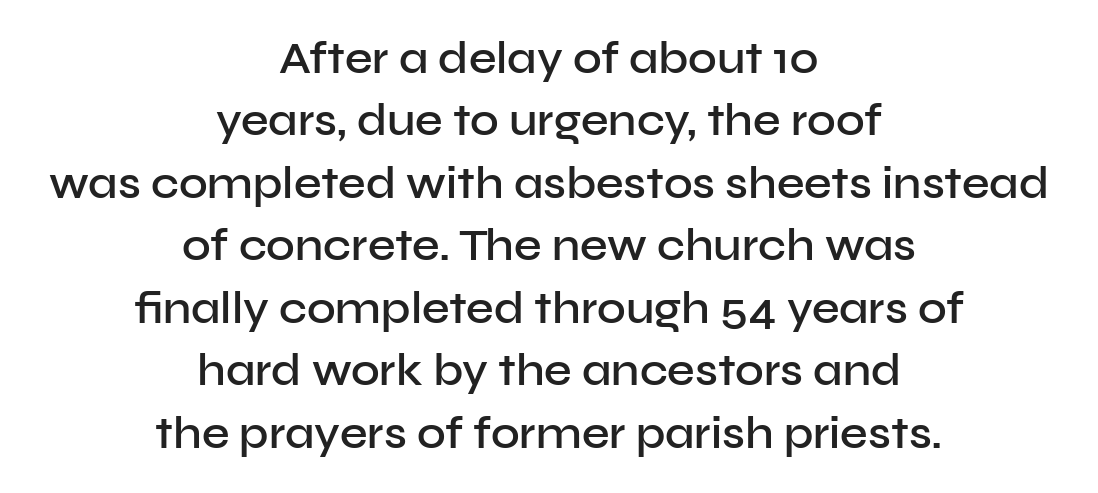
The image shows 44 px semibold sans-serif type, upright; set centered, normal line spacing (1.42x), normal letter spacing, not underlined; low stroke contrast and a medium x-height.
